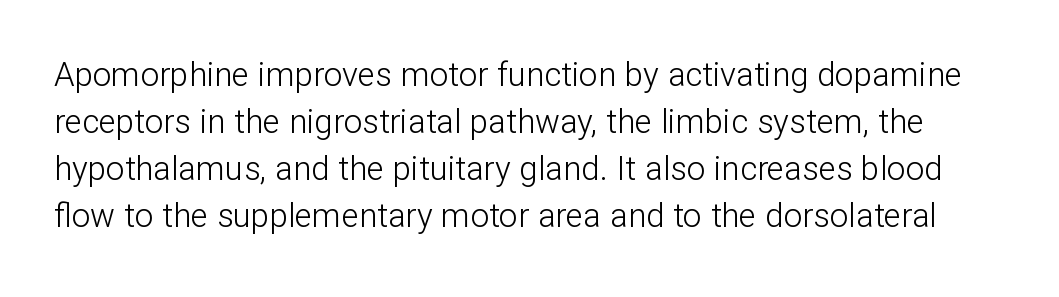
{"serif": "no", "italic": "no", "bold": "no", "weight": "light", "width": "normal", "stroke_contrast": "low", "x_height": "medium", "monospaced": "no", "underline": "no", "line_spacing": "normal", "line_spacing_ratio": 1.42, "letter_spacing": "normal", "letter_spacing_em": 0.0, "glyph_px": 33}
